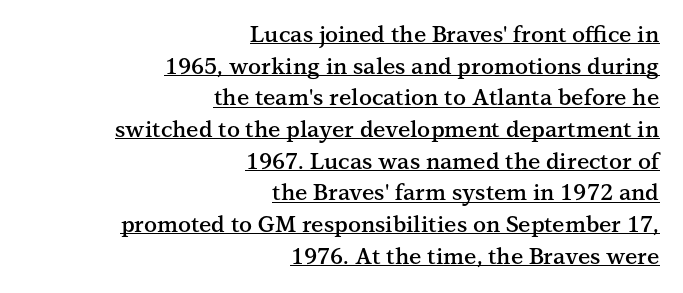
Q: Is the text bold? A: Semi-bold.
Q: Is the text italic (slanted)? A: No, it is upright.
Q: Is the text underlined? A: Yes.
Q: How is the paragraph aligned? A: Right-aligned.
Q: Is the spacing between letters normal or unusually wide? A: Normal.
Q: Is the spacing between lines tight, normal or loose? A: Normal.
